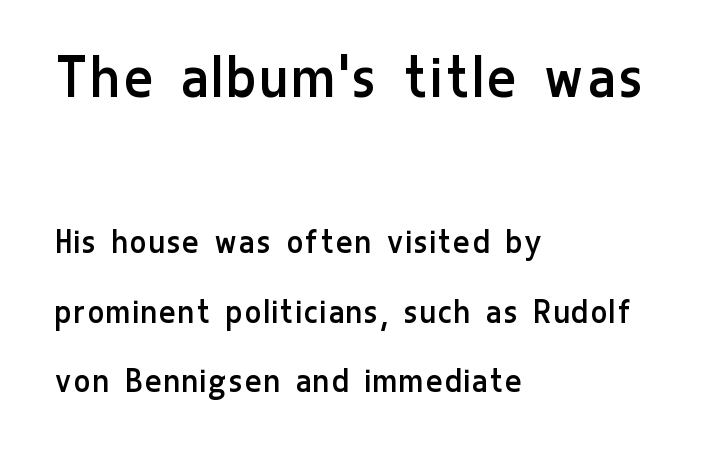
Q: Is the text bold? A: No.
Q: Is the text italic (slanted)? A: No, it is upright.
Q: Is the typeface a serif or a sans-serif typeface? A: Sans-serif.
Q: Is the text underlined? A: No.
Q: How is the paragraph aligned? A: Left-aligned.
Q: Which block of text is set in a larger size, the first (top) or the second (bottom)? A: The first (top) one.
Q: Width (condensed, normal, or wide)? A: Condensed.
Q: Stroke contrast? A: Low.
Q: x-height? A: Medium.
Q: Monospaced? A: No.
